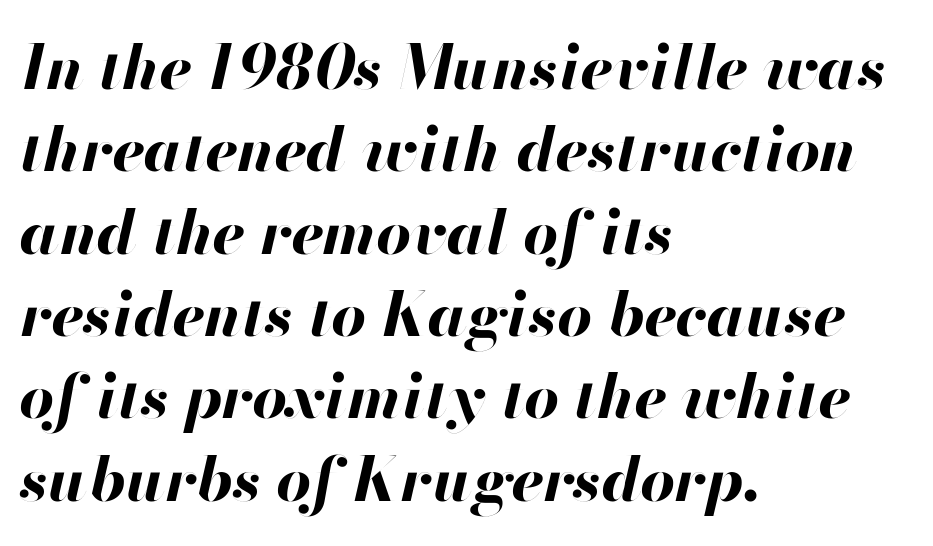
{"italic": "yes", "lean": "right", "slant_degrees": 13, "bold": "yes", "weight": "bold", "width": "normal", "stroke_contrast": "high", "x_height": "small", "monospaced": "no", "underline": "no", "align": "left", "line_spacing": "normal", "line_spacing_ratio": 1.35, "letter_spacing": "normal", "letter_spacing_em": 0.0, "glyph_px": 61}
